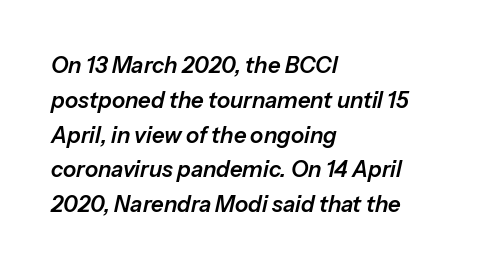
Designer's note — italics engaged. Line spacing here is normal. Glance below the letters and you will spot only blank space. The letterforms sit shoulder to shoulder at normal distance. A classic flush-left, rag-right setting is used for this passage.
